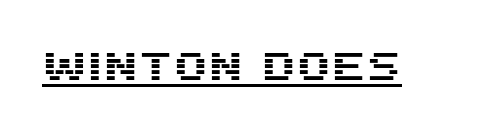
Q: Is the text italic (slanted)? A: No, it is upright.
Q: Is the typeface a serif or a sans-serif typeface? A: Sans-serif.
Q: Is the text underlined? A: Yes.
Q: Is the spacing between letters normal or unusually wide? A: Normal.
Q: Width (condensed, normal, or wide)? A: Normal.
Q: Stroke contrast? A: Medium.
Q: x-height? A: Large.
Q: Monospaced? A: No.
